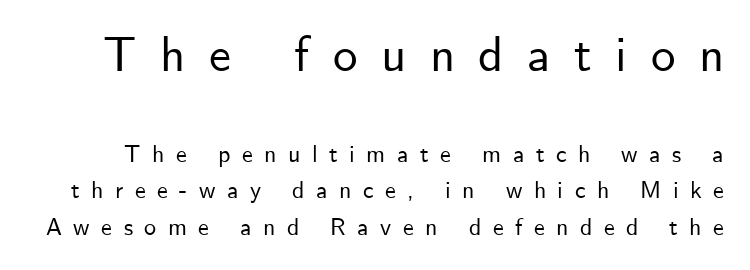
The image shows 49 px sans-serif type, upright; set normal line spacing (1.52x), unusually wide letter spacing (+0.48 em), not underlined; the first (top) block is 2.04x larger; low stroke contrast and a small x-height.
